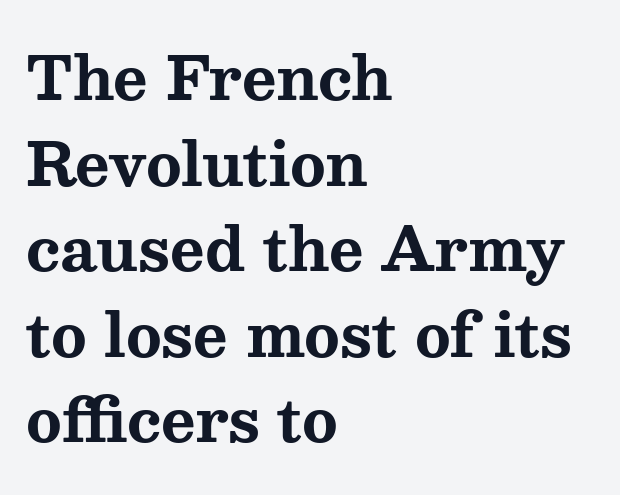
Q: Is the text bold? A: Yes.
Q: Is the text italic (slanted)? A: No, it is upright.
Q: Is the typeface a serif or a sans-serif typeface? A: Serif.
Q: Is the text underlined? A: No.
Q: How is the paragraph aligned? A: Left-aligned.
Q: Is the spacing between letters normal or unusually wide? A: Normal.
Q: Is the spacing between lines tight, normal or loose? A: Normal.
Q: Width (condensed, normal, or wide)? A: Wide.
Q: Stroke contrast? A: Medium.
Q: x-height? A: Medium.
Q: Monospaced? A: No.
